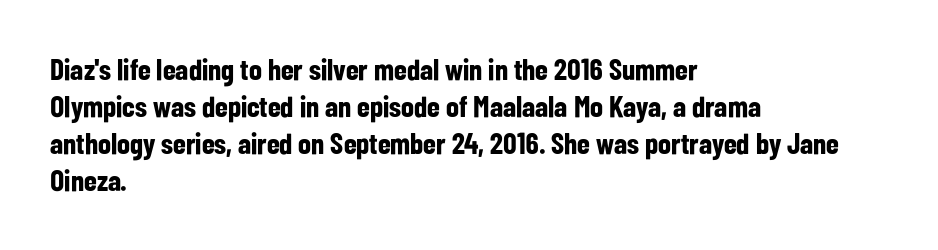
{"serif": "no", "italic": "no", "bold": "yes", "weight": "bold", "width": "condensed", "stroke_contrast": "low", "x_height": "medium", "monospaced": "no", "underline": "no", "align": "left", "line_spacing_ratio": 1.23, "letter_spacing": "normal", "letter_spacing_em": 0.0, "glyph_px": 30}
